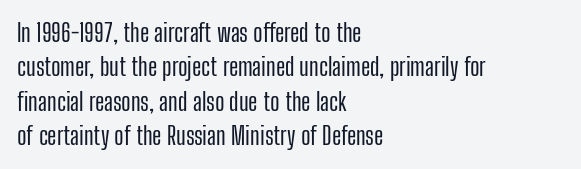
{"italic": "no", "underline": "no", "align": "left", "line_spacing": "normal", "line_spacing_ratio": 1.38, "letter_spacing": "normal", "letter_spacing_em": 0.0, "glyph_px": 25}
